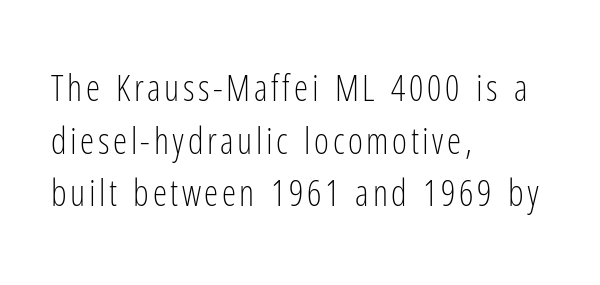
The image shows 36 px light, condensed sans-serif type, upright; set left-aligned, normal line spacing (1.46x), not underlined; low stroke contrast and a medium x-height.
